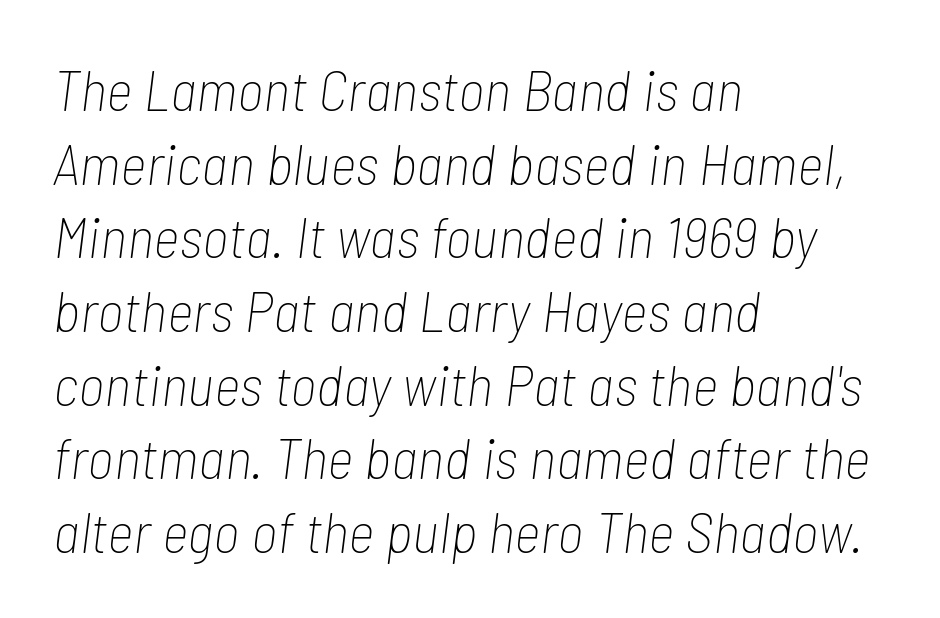
The lines sit at an ordinary, default distance from one another. Varying glyph widths throughout — classic text-font behaviour. The rag falls on the right side of this text block. Heaviness? Minimal to ordinary, like unemphasized prose. Default kerning and tracking; the words read as compact shapes.
